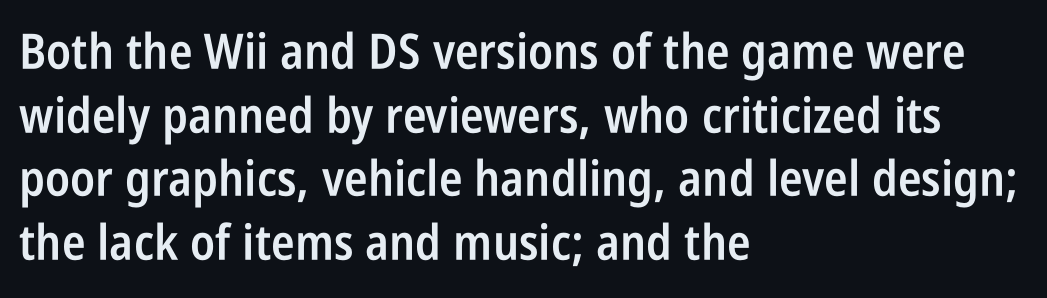
{"serif": "no", "italic": "no", "bold": "semi", "weight": "semibold", "width": "condensed", "stroke_contrast": "low", "x_height": "large", "monospaced": "no", "underline": "no", "align": "left", "line_spacing": "normal", "line_spacing_ratio": 1.3, "letter_spacing": "normal", "letter_spacing_em": 0.0, "glyph_px": 49}
